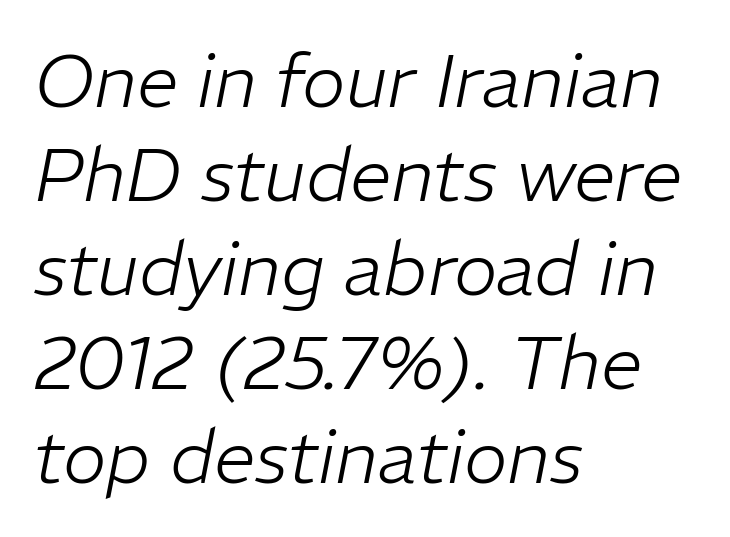
Q: Is the text bold? A: No.
Q: Is the text italic (slanted)? A: Yes, it leans right by about 11 degrees.
Q: Is the text underlined? A: No.
Q: How is the paragraph aligned? A: Left-aligned.
Q: Is the spacing between letters normal or unusually wide? A: Normal.
Q: Is the spacing between lines tight, normal or loose? A: Normal.
Q: Width (condensed, normal, or wide)? A: Normal.
Q: Stroke contrast? A: Low.
Q: x-height? A: Medium.
Q: Monospaced? A: No.
